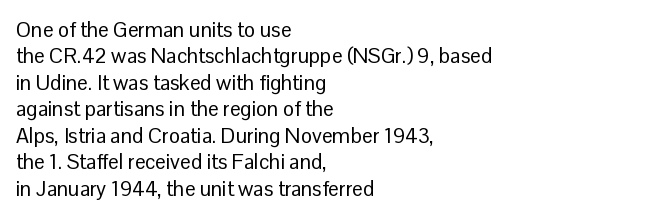
{"italic": "no", "bold": "no", "underline": "no", "align": "left", "line_spacing": "normal", "line_spacing_ratio": 1.26, "letter_spacing": "normal", "letter_spacing_em": 0.0, "glyph_px": 21}
